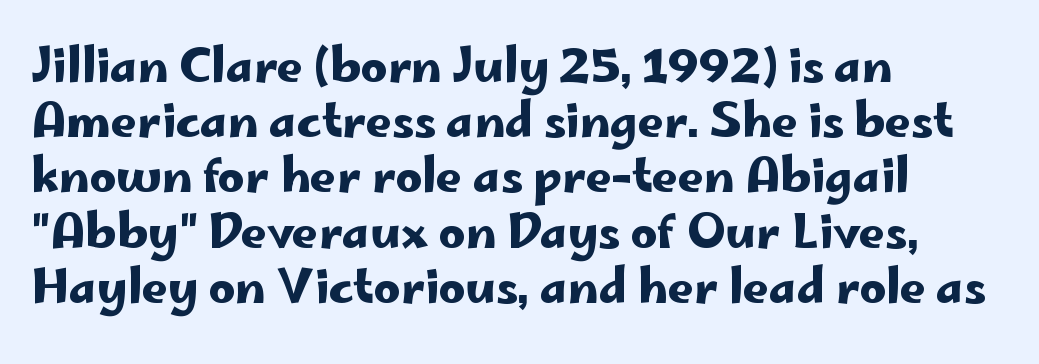
{"serif": "no", "italic": "no", "width": "wide", "stroke_contrast": "low", "x_height": "small", "monospaced": "no", "underline": "no", "align": "left", "line_spacing_ratio": 1.2, "letter_spacing": "normal", "letter_spacing_em": 0.0, "glyph_px": 46}
